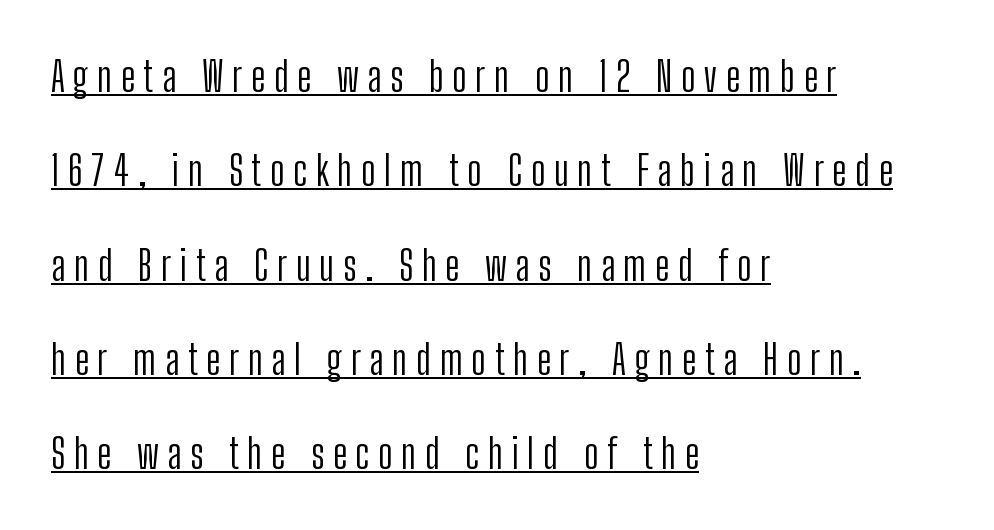
Q: Is the text bold? A: No.
Q: Is the text italic (slanted)? A: No, it is upright.
Q: Is the typeface a serif or a sans-serif typeface? A: Sans-serif.
Q: Is the text underlined? A: Yes.
Q: How is the paragraph aligned? A: Left-aligned.
Q: Is the spacing between letters normal or unusually wide? A: Unusually wide.
Q: Is the spacing between lines tight, normal or loose? A: Loose.
Q: Width (condensed, normal, or wide)? A: Condensed.
Q: Stroke contrast? A: Low.
Q: x-height? A: Medium.
Q: Monospaced? A: No.
